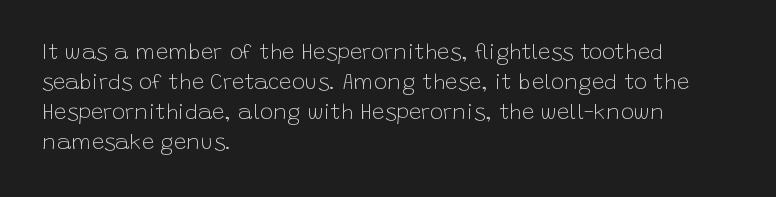
{"italic": "no", "bold": "no", "underline": "no", "align": "left", "line_spacing": "normal", "line_spacing_ratio": 1.36, "letter_spacing": "normal", "letter_spacing_em": 0.0, "glyph_px": 22}
